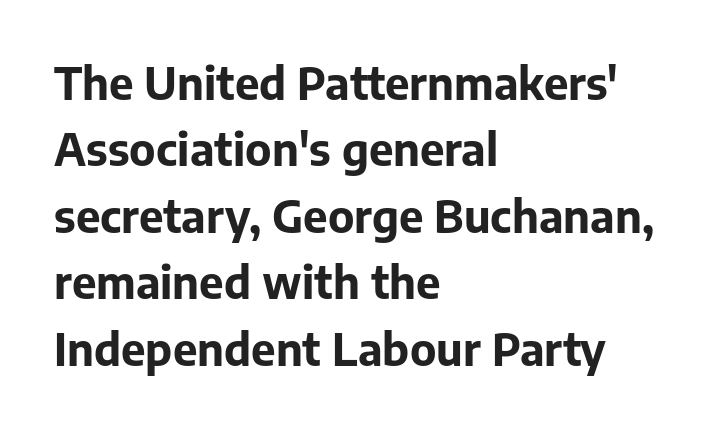
{"serif": "no", "italic": "no", "bold": "yes", "weight": "bold", "width": "normal", "stroke_contrast": "low", "x_height": "medium", "monospaced": "no", "underline": "no", "align": "left", "line_spacing": "normal", "line_spacing_ratio": 1.51, "letter_spacing": "normal", "letter_spacing_em": 0.0, "glyph_px": 44}
